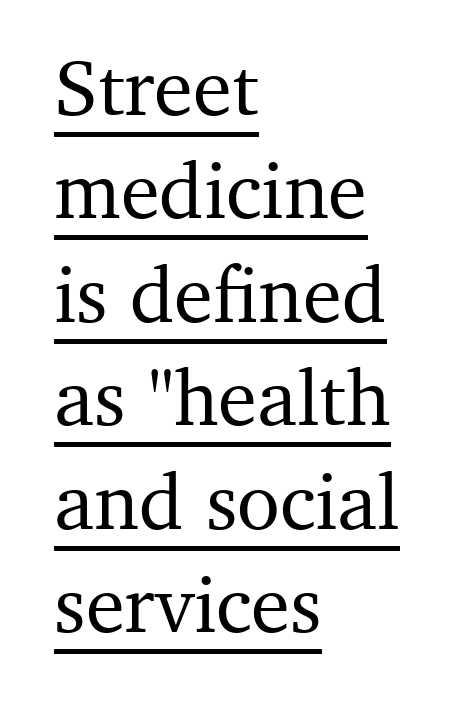
The image shows 79 px serif type, upright; set left-aligned, normal line spacing (1.31x), normal letter spacing, underlined; medium stroke contrast and a medium x-height.
